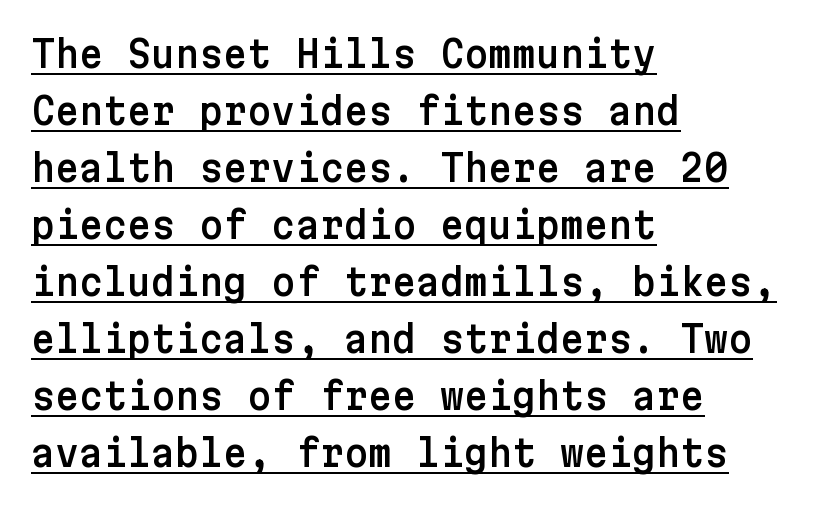
Look at the tracking — it's just the regular setting, nothing added. Decoration check: the copy is underlined. A typesetter would label this face a sans. Typeset ragged right — the left edge is the straight one.
